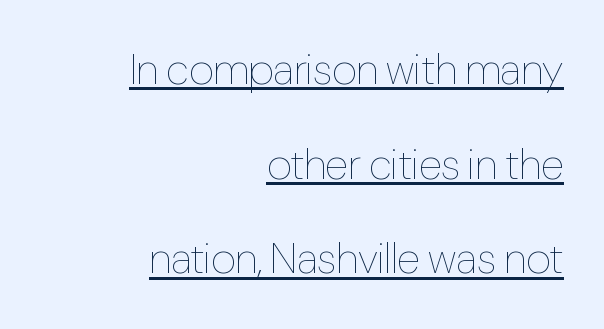
Q: Is the text bold? A: No.
Q: Is the text italic (slanted)? A: No, it is upright.
Q: Is the text underlined? A: Yes.
Q: How is the paragraph aligned? A: Right-aligned.
Q: Is the spacing between letters normal or unusually wide? A: Normal.
Q: Is the spacing between lines tight, normal or loose? A: Loose.
Q: Width (condensed, normal, or wide)? A: Condensed.
Q: Stroke contrast? A: Low.
Q: x-height? A: Medium.
Q: Monospaced? A: No.
